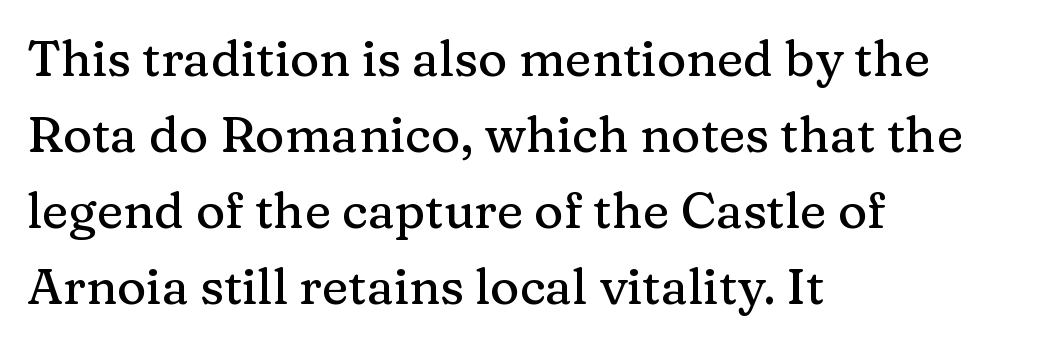
Posture: straight, roman, zero tilt. Check where the strokes stop: tiny serifs finish them off. Compared with a centered layout, this one pins lines to the left instead. Anything drawn beneath the words? Only blank space.
